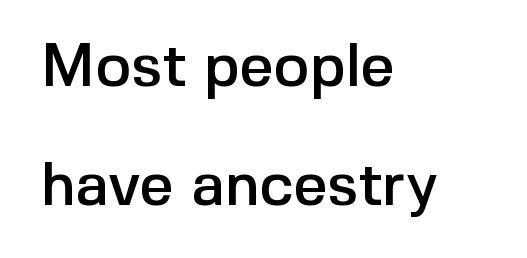
Widely set lines give the paragraph a tall, airy silhouette. You can tell it's not italic because the verticals are truly vertical. A typesetter would call this proportional, since set widths differ per character. The text block is weighted toward the left margin, trailing off unevenly rightward.
